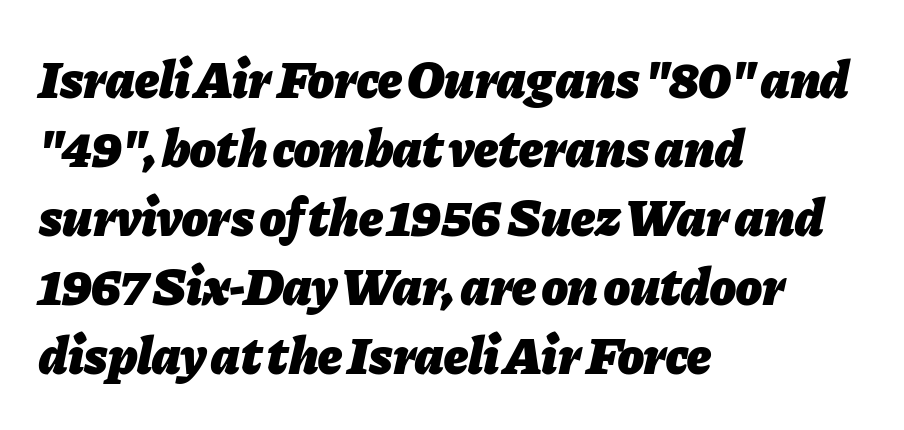
Q: Is the text bold? A: Yes.
Q: Is the text italic (slanted)? A: Yes, it leans right by about 11 degrees.
Q: Is the text underlined? A: No.
Q: How is the paragraph aligned? A: Left-aligned.
Q: Is the spacing between letters normal or unusually wide? A: Normal.
Q: Is the spacing between lines tight, normal or loose? A: Normal.
Q: Width (condensed, normal, or wide)? A: Normal.
Q: Stroke contrast? A: Low.
Q: x-height? A: Medium.
Q: Monospaced? A: No.
